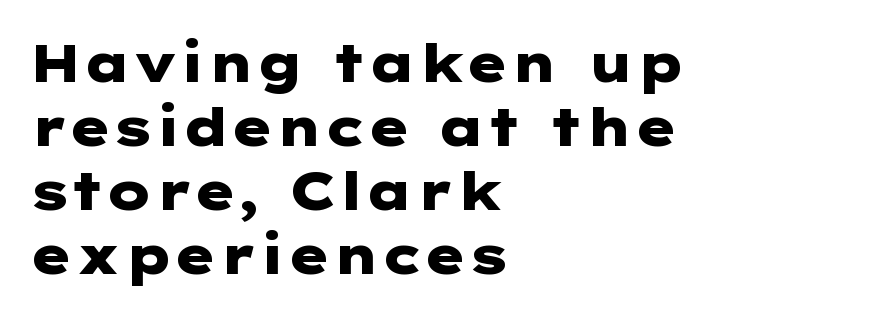
{"serif": "no", "italic": "no", "bold": "yes", "weight": "heavy", "width": "wide", "stroke_contrast": "low", "x_height": "medium", "underline": "no", "align": "left", "line_spacing_ratio": 1.21, "letter_spacing": "normal", "letter_spacing_em": 0.0, "glyph_px": 53}
